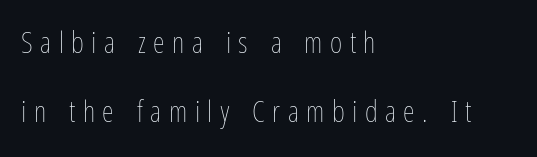
Q: Is the text bold? A: No.
Q: Is the text italic (slanted)? A: No, it is upright.
Q: Is the text underlined? A: No.
Q: How is the paragraph aligned? A: Left-aligned.
Q: Is the spacing between letters normal or unusually wide? A: Unusually wide.
Q: Is the spacing between lines tight, normal or loose? A: Loose.
Q: Width (condensed, normal, or wide)? A: Condensed.
Q: Stroke contrast? A: Low.
Q: x-height? A: Medium.
Q: Monospaced? A: No.
